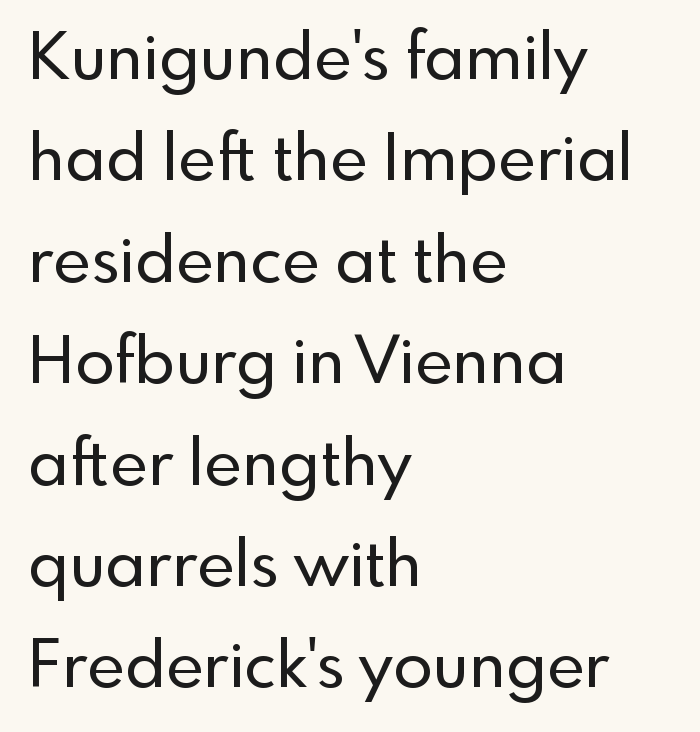
{"serif": "no", "italic": "no", "width": "normal", "x_height": "small", "monospaced": "no", "underline": "no", "align": "left", "line_spacing": "normal", "line_spacing_ratio": 1.56, "letter_spacing": "normal", "letter_spacing_em": 0.0, "glyph_px": 65}
